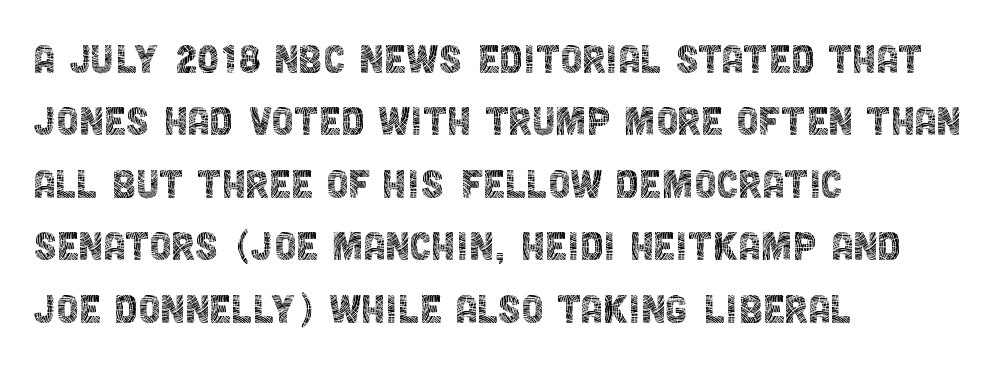
{"serif": "no", "italic": "no", "bold": "no", "weight": "thin", "width": "condensed", "x_height": "large", "monospaced": "no", "underline": "no", "align": "left", "line_spacing": "normal", "line_spacing_ratio": 1.25, "letter_spacing": "normal", "letter_spacing_em": 0.0, "glyph_px": 50}
